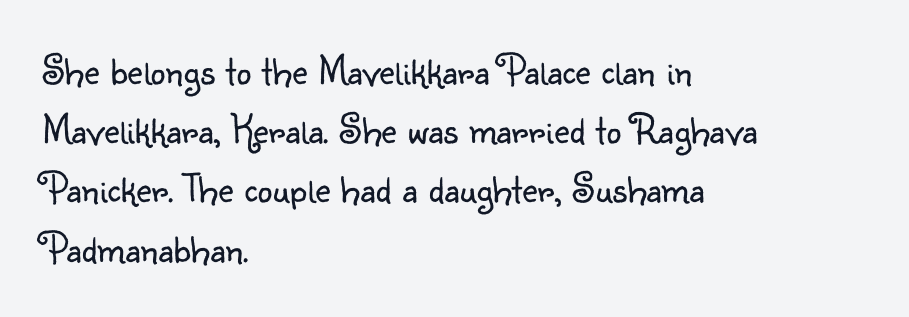
Varying glyph widths throughout — classic text-font behaviour. Each new line begins a customary step beneath the previous one. Weight: in the light-to-regular range. The characters display no serif detailing; their extremities are plain. Horizontally, the lines are justified to the leading edge only.
